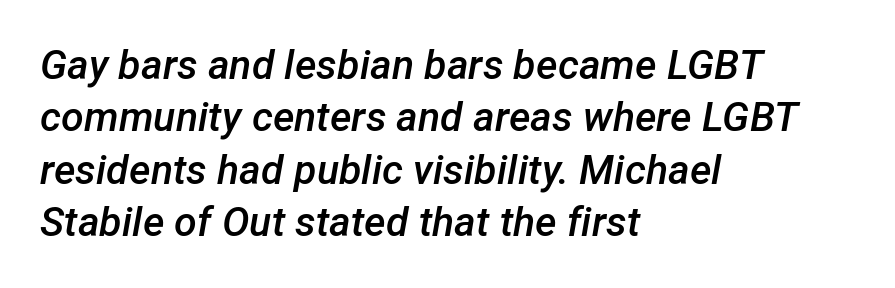
Is this a fixed-width face? No — the glyphs have proportional, varying widths. Horizontally, the lines are justified to the leading edge only. Reading down the column, the eye jumps a familiar distance to each next line. Is the type bold? Partly — it's a semibold, heavier than regular but not fully bold.
